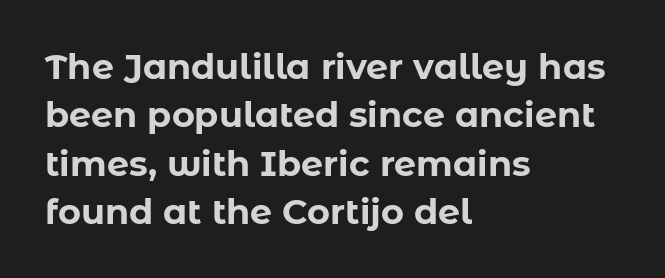
Every letter is thick-stroked: bold, no question. Quick note: underline off. The horizontal fit of the characters is conventional and even. This is the regular roman posture of the typeface. Leftover space on each line is placed entirely after the last word.
